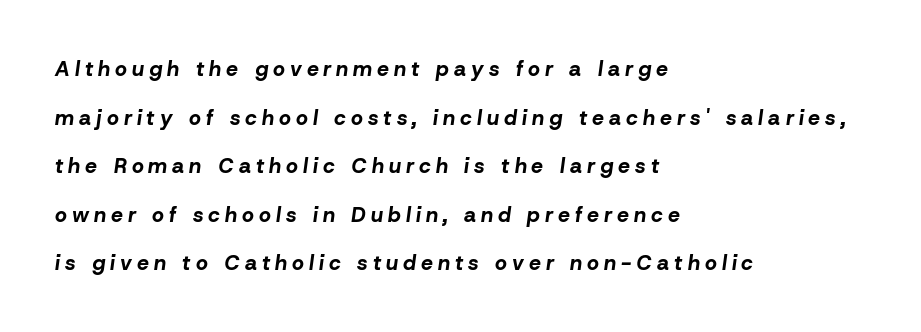
Q: Is the text bold? A: Yes.
Q: Is the text italic (slanted)? A: Yes, it leans right by about 8 degrees.
Q: Is the text underlined? A: No.
Q: How is the paragraph aligned? A: Left-aligned.
Q: Is the spacing between letters normal or unusually wide? A: Unusually wide.
Q: Is the spacing between lines tight, normal or loose? A: Loose.
